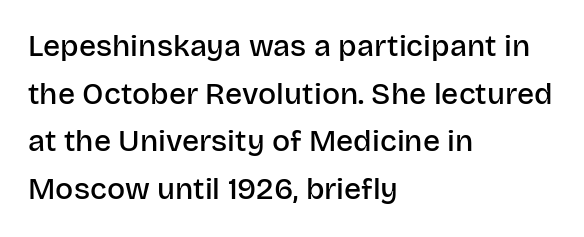
The image shows 30 px semibold sans-serif type, upright; set left-aligned, normal line spacing (1.59x), normal letter spacing, not underlined; low stroke contrast and a large x-height.
